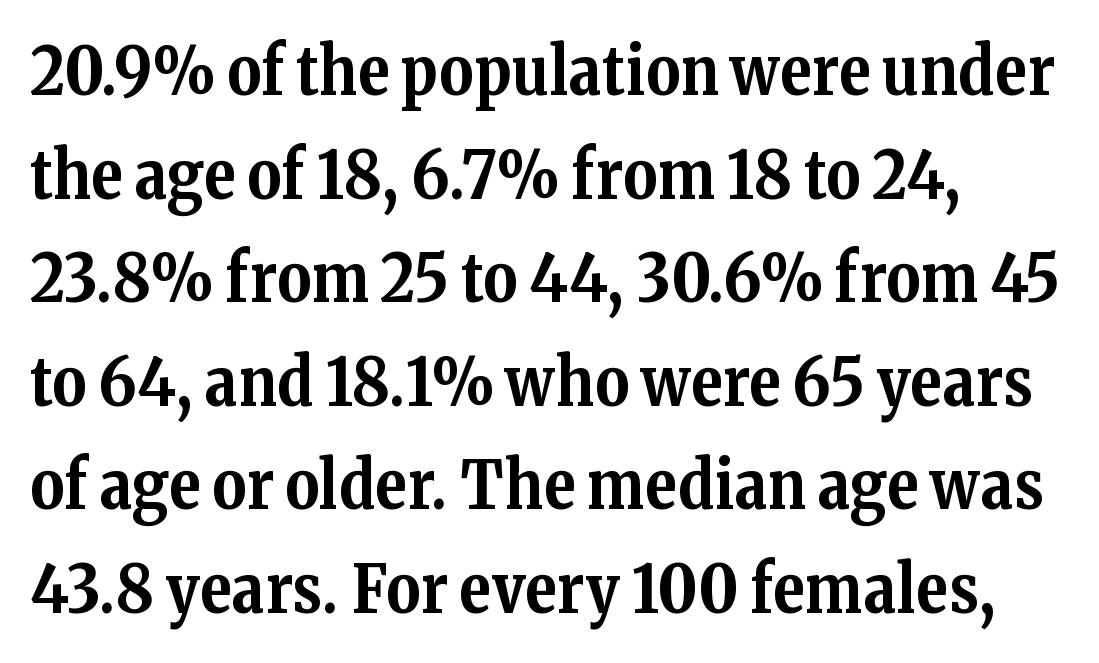
Q: Is the text bold? A: Yes.
Q: Is the text italic (slanted)? A: No, it is upright.
Q: Is the typeface a serif or a sans-serif typeface? A: Serif.
Q: Is the text underlined? A: No.
Q: How is the paragraph aligned? A: Left-aligned.
Q: Is the spacing between letters normal or unusually wide? A: Normal.
Q: Is the spacing between lines tight, normal or loose? A: Normal.
Q: Width (condensed, normal, or wide)? A: Normal.
Q: Stroke contrast? A: Medium.
Q: x-height? A: Medium.
Q: Monospaced? A: No.
